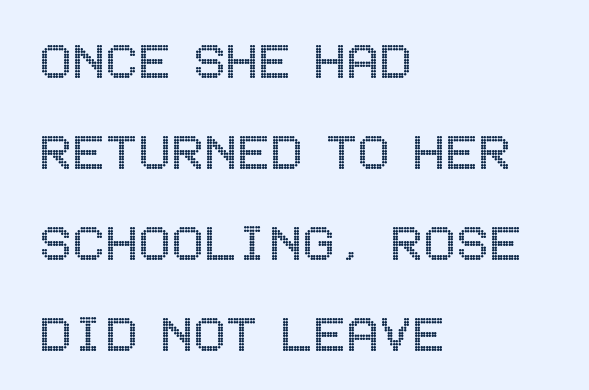
The image shows 61 px condensed type, upright; set left-aligned, normal line spacing (1.49x), normal letter spacing, not underlined; a large x-height.
